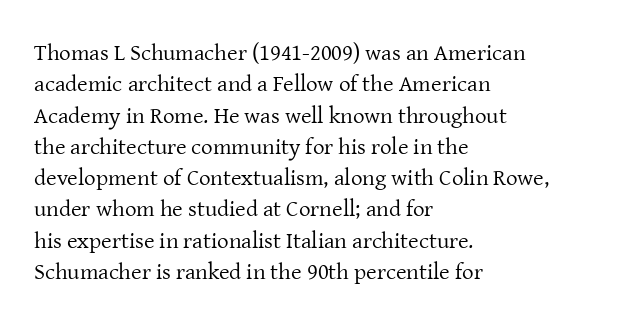
The image shows 23 px text type, upright; set left-aligned, normal line spacing (1.36x), normal letter spacing, not underlined.
